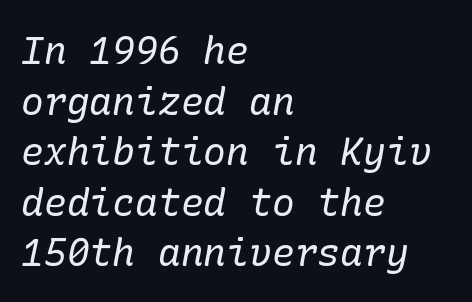
Honestly, the letter spacing is just normal — you wouldn't notice it. The characters are drawn with everyday or finer stroke widths. Every character sits at an angle, as italics do.
